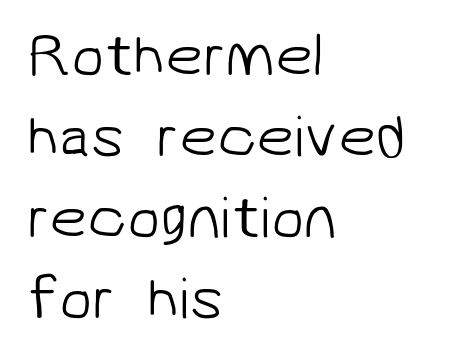
{"serif": "no", "bold": "no", "weight": "light", "width": "normal", "stroke_contrast": "low", "x_height": "medium", "monospaced": "no", "underline": "no", "align": "left", "line_spacing": "normal", "line_spacing_ratio": 1.35, "letter_spacing": "normal", "letter_spacing_em": 0.0, "glyph_px": 60}
